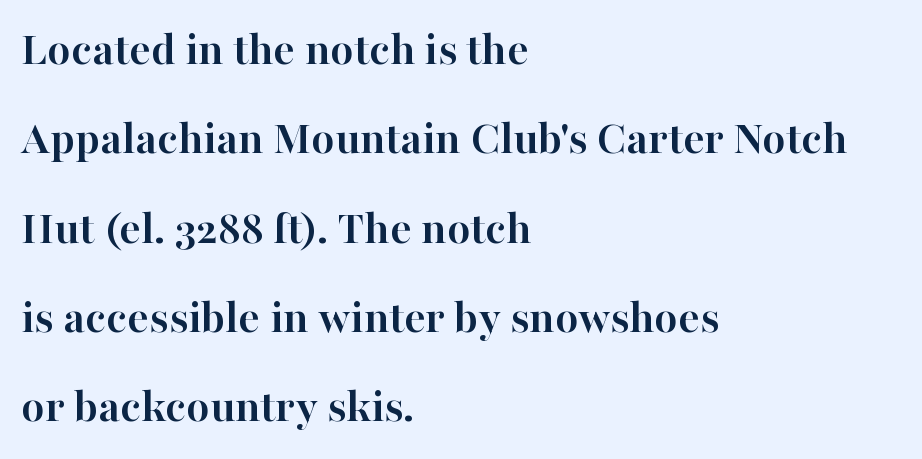
{"serif": "yes", "italic": "no", "bold": "yes", "weight": "semibold", "width": "normal", "stroke_contrast": "high", "x_height": "medium", "monospaced": "no", "underline": "no", "align": "left", "line_spacing_ratio": 1.86, "letter_spacing": "normal", "letter_spacing_em": 0.0, "glyph_px": 48}
